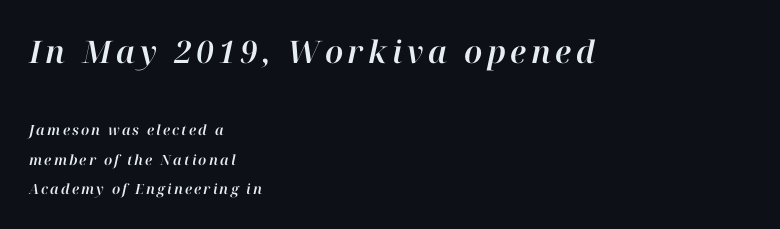
How would I describe the line gaps? Wide and relaxed. Leftover space on each line is placed entirely after the last word. Do the characters align in a grid? No, the font is proportional. Unmarked baselines from the first word to the last. The more generous point size was reserved for the upper chunk. Italic? Definitely — the glyphs are oblique.
